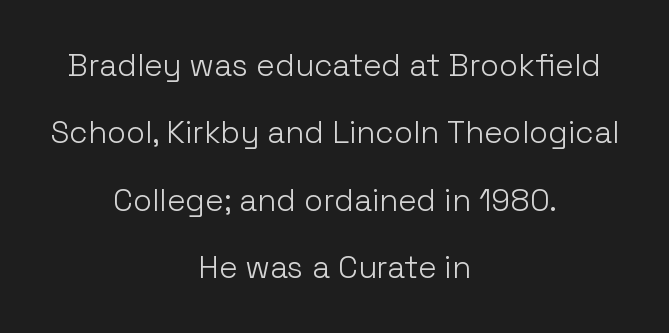
Caption: face not bold, strokes unweighted. The line-height multiplier appears high, well above default. The rendering uses natural spacing where letterforms have individual widths. Lines of text with bare space underneath.
